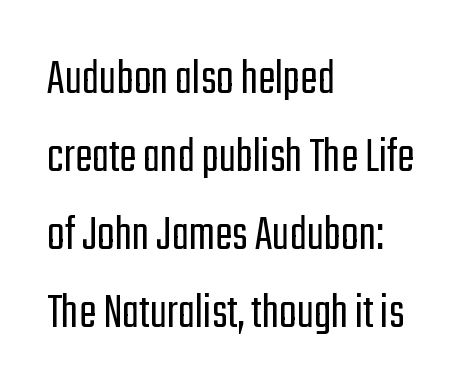
Q: Is the text bold? A: No.
Q: Is the text italic (slanted)? A: No, it is upright.
Q: Is the typeface a serif or a sans-serif typeface? A: Sans-serif.
Q: Is the text underlined? A: No.
Q: How is the paragraph aligned? A: Left-aligned.
Q: Is the spacing between letters normal or unusually wide? A: Normal.
Q: Is the spacing between lines tight, normal or loose? A: Normal.
Q: Width (condensed, normal, or wide)? A: Condensed.
Q: Stroke contrast? A: Low.
Q: x-height? A: Medium.
Q: Monospaced? A: No.
